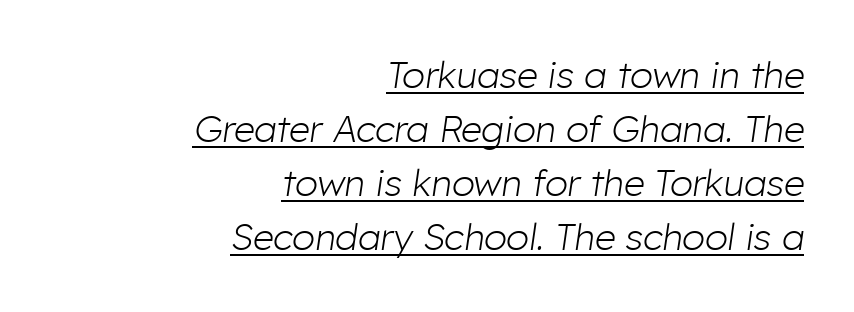
{"italic": "yes", "lean": "right", "slant_degrees": 8, "bold": "no", "weight": "light", "width": "normal", "stroke_contrast": "low", "x_height": "medium", "monospaced": "no", "underline": "yes", "align": "right", "line_spacing": "normal", "line_spacing_ratio": 1.46, "letter_spacing": "normal", "letter_spacing_em": 0.0, "glyph_px": 37}
